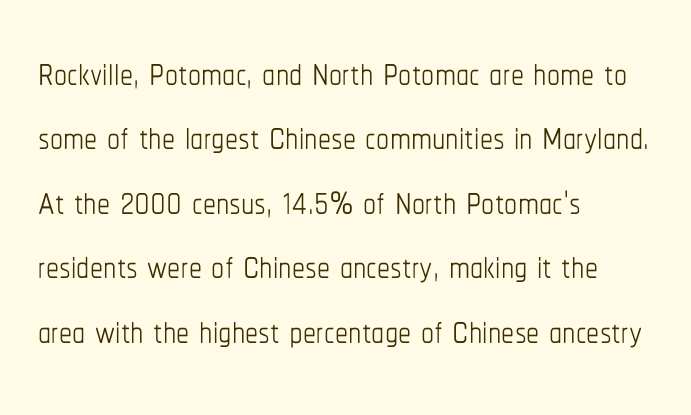
Q: Is the text bold? A: No.
Q: Is the text italic (slanted)? A: No, it is upright.
Q: Is the text underlined? A: No.
Q: How is the paragraph aligned? A: Left-aligned.
Q: Is the spacing between letters normal or unusually wide? A: Normal.
Q: Width (condensed, normal, or wide)? A: Condensed.
Q: Stroke contrast? A: Low.
Q: x-height? A: Medium.
Q: Monospaced? A: No.
